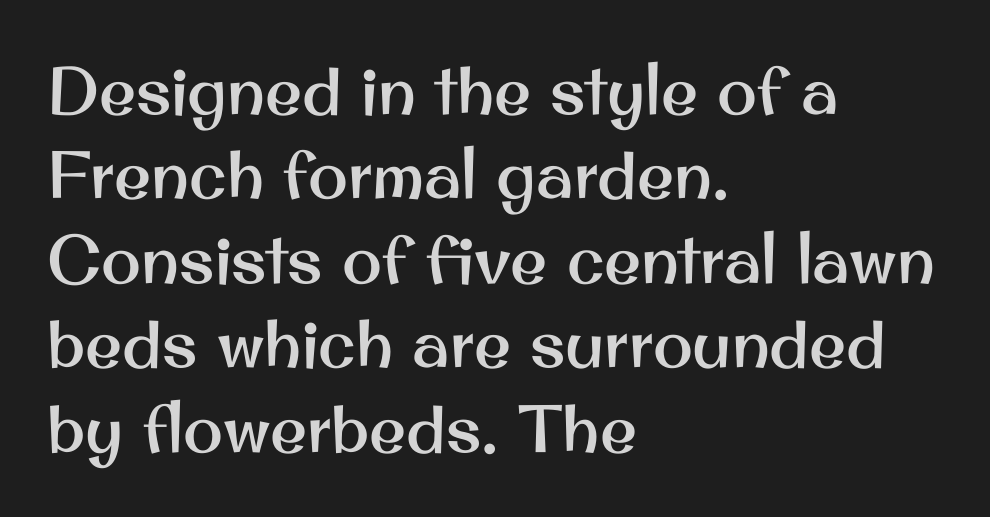
The image shows 67 px sans-serif type, upright; set left-aligned, normal line spacing (1.26x), normal letter spacing, not underlined; medium stroke contrast and a small x-height.
